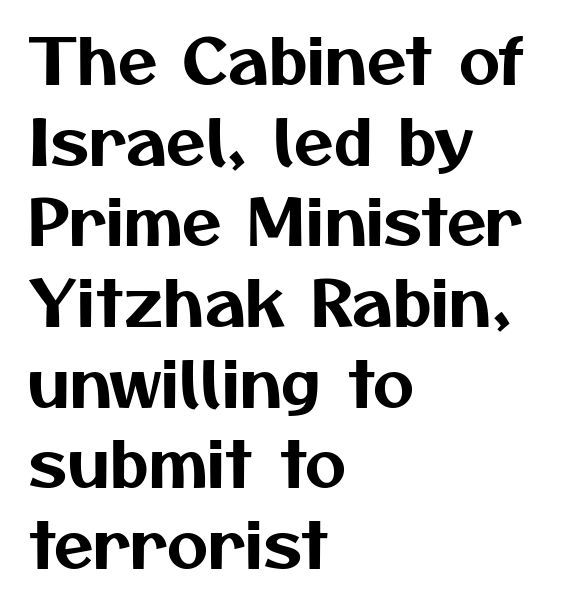
{"serif": "no", "width": "normal", "stroke_contrast": "medium", "x_height": "medium", "monospaced": "no", "underline": "no", "align": "left", "line_spacing": "normal", "line_spacing_ratio": 1.26, "letter_spacing": "normal", "letter_spacing_em": 0.0, "glyph_px": 64}
